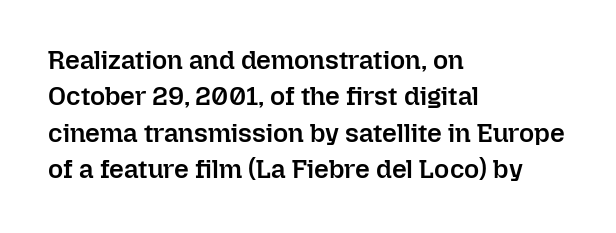
{"italic": "no", "bold": "semi", "underline": "no", "align": "left", "line_spacing": "normal", "line_spacing_ratio": 1.4, "letter_spacing": "normal", "letter_spacing_em": 0.0, "glyph_px": 26}
